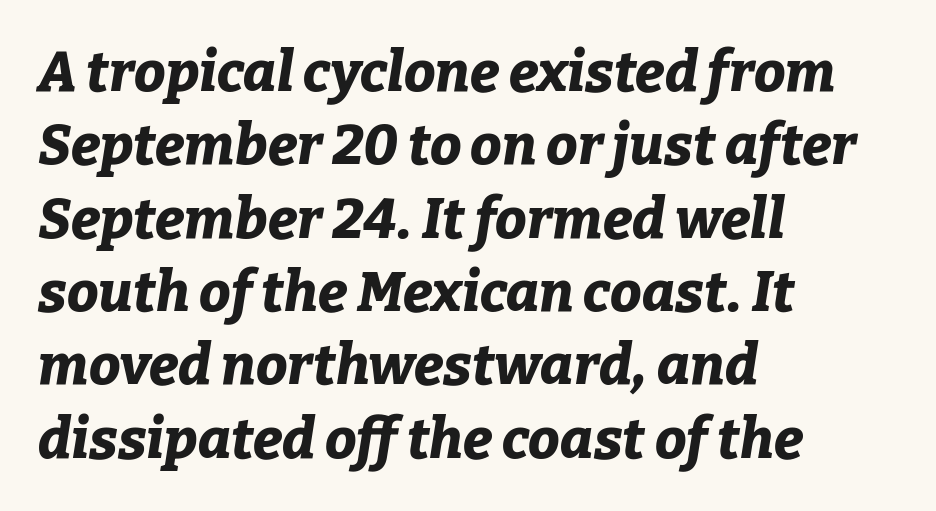
{"italic": "yes", "lean": "right", "slant_degrees": 9, "bold": "yes", "weight": "bold", "width": "normal", "stroke_contrast": "low", "x_height": "medium", "monospaced": "no", "underline": "no", "align": "left", "line_spacing": "normal", "line_spacing_ratio": 1.31, "letter_spacing": "normal", "letter_spacing_em": 0.0, "glyph_px": 56}
